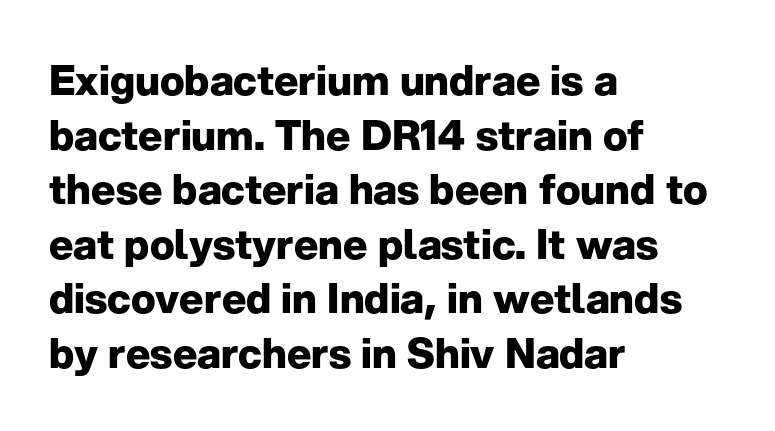
Notice how thick the strokes are: this is what a full bold looks like. Classification — sans serif. These lines are rendered in a variable-pitch font. Between one letter and the next there's only the usual sliver of space. The passage shown is not underscored anywhere.
